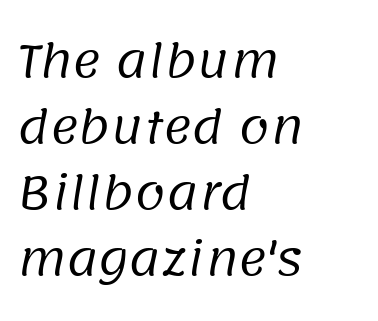
Type style note: lacks serifs. Characters follow at the spacing the type designer built in. This sample is left-justified, so line endings fall wherever the words run out. The zone under the glyphs is completely vacant. These lines are rendered in a variable-pitch font. Evenly set lines give the paragraph a standard silhouette.
